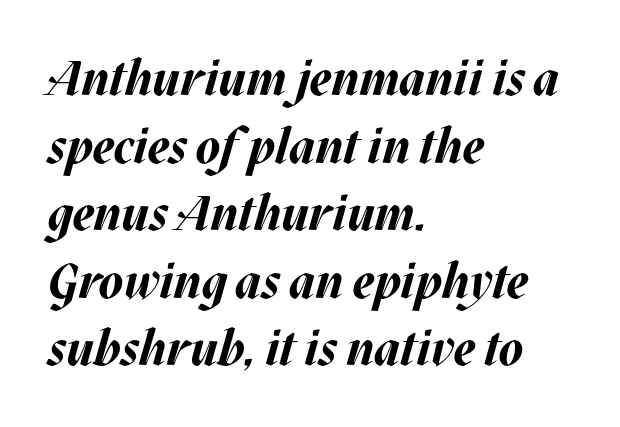
Glyph-to-glyph distance matches everyday printed text. The glyphs have the mass of a bold cut. Does the leading feel generous? No, just average. The rendering uses natural spacing where letterforms have individual widths.
